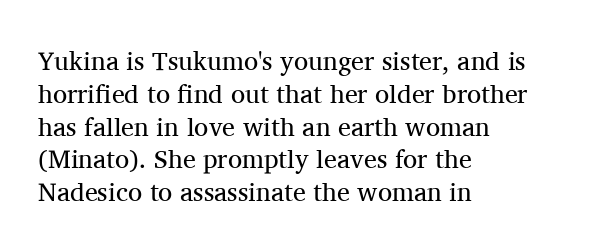
The image shows 26 px text type, upright; set left-aligned, normal line spacing (1.26x), normal letter spacing, not underlined.
